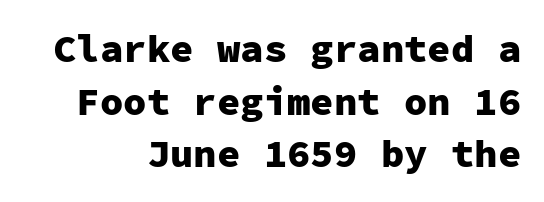
The image shows 39 px heavy sans-serif type, upright, monospaced; set normal line spacing (1.35x), normal letter spacing, not underlined; low stroke contrast and a medium x-height.
